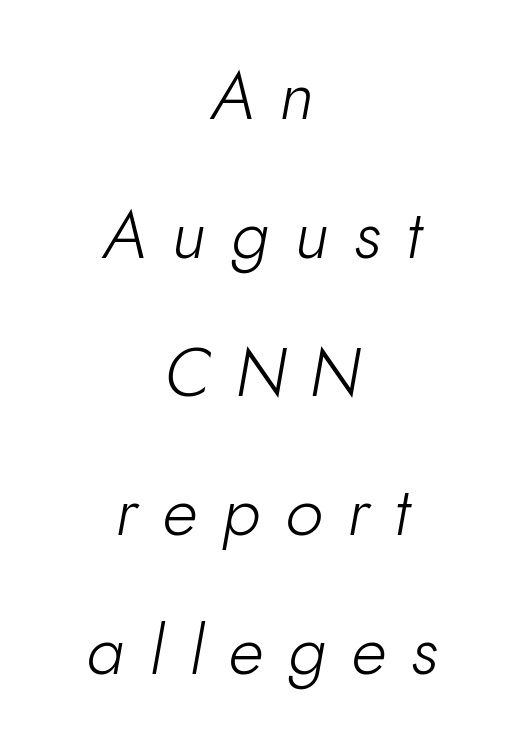
Q: Is the text bold? A: No.
Q: Is the text italic (slanted)? A: Yes, it leans right by about 10 degrees.
Q: Is the text underlined? A: No.
Q: How is the paragraph aligned? A: Centered.
Q: Is the spacing between letters normal or unusually wide? A: Unusually wide.
Q: Is the spacing between lines tight, normal or loose? A: Loose.
Q: Width (condensed, normal, or wide)? A: Normal.
Q: Stroke contrast? A: Low.
Q: x-height? A: Small.
Q: Monospaced? A: No.
